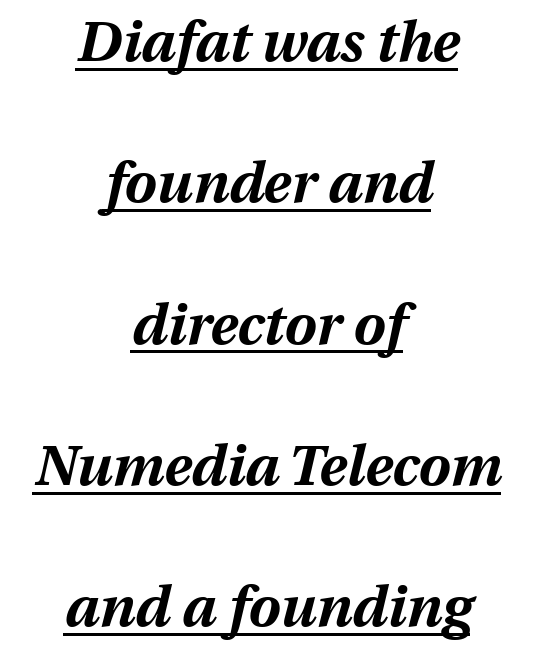
Look at the tracking — it's just the regular setting, nothing added. This rendering features underlined lettering. Compared with ordinary roman type, these characters are visibly tilted. These lines carry a lot of weight — the face is fully bold. You could not count columns in this text — the font is proportionally spaced.
